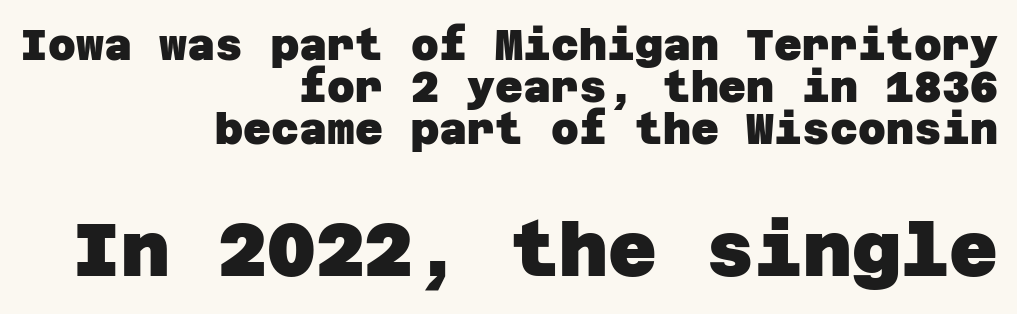
The image shows 75 px heavy sans-serif type; set right-aligned, tight line spacing (0.98x), normal letter spacing, not underlined; the second (bottom) block is 1.74x larger; low stroke contrast and a large x-height.
